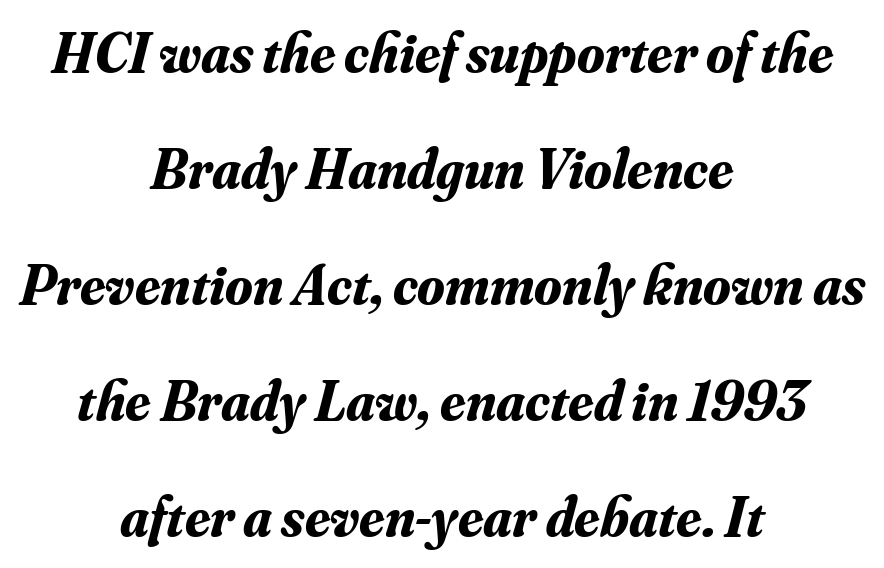
Do the characters align in a grid? No, the font is proportional. On the weight axis this lands at bold, roughly 700. Little horizontal feet cap the strokes, marking this as serif type. Visually the block forms a symmetrical silhouette, jagged on both flanks. The space directly below the letters is spotless.
